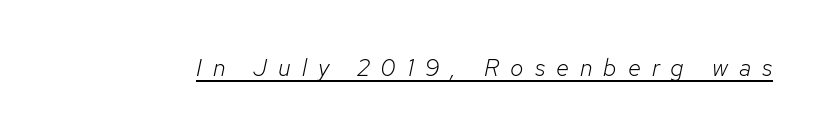
{"italic": "yes", "lean": "right", "slant_degrees": 12, "bold": "no", "underline": "yes", "letter_spacing": "wide", "letter_spacing_em": 0.46, "glyph_px": 24}
